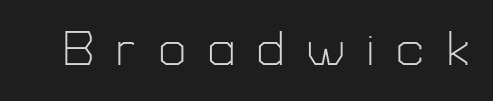
Each row of text sits above clean, open space. Vertical stems look standard width or narrower in stroke. Someone cranked the tracking dial way up on this one. When letters stand straight like this, we call the style roman or upright. Check where the strokes stop: nothing finishes them off — pure sans.
